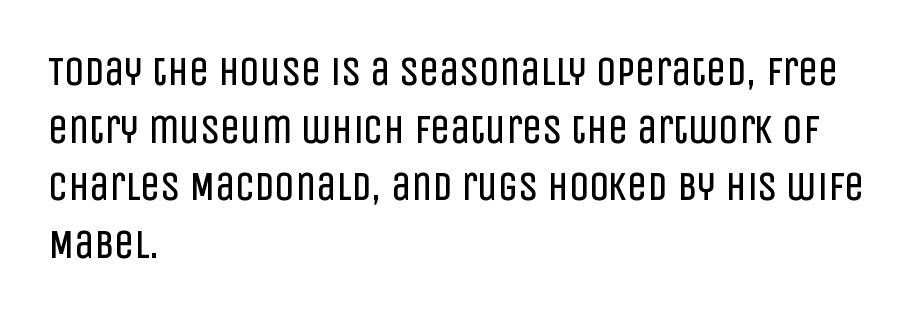
The image shows 40 px regular-weight, condensed sans-serif type, upright; set left-aligned, normal line spacing (1.44x), normal letter spacing, not underlined; low stroke contrast and a large x-height.
